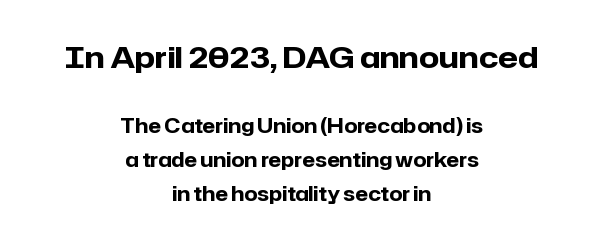
The image shows 29 px heavy sans-serif type, upright; set centered, line spacing 1.79x, normal letter spacing, not underlined; the first (top) block is 1.53x larger; low stroke contrast and a medium x-height.
